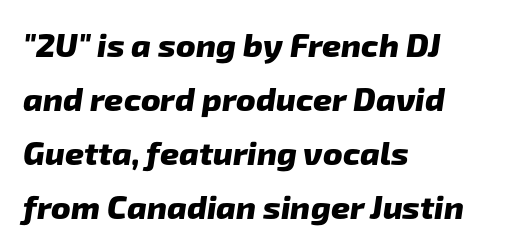
{"serif": "no", "bold": "yes", "weight": "heavy", "width": "normal", "stroke_contrast": "low", "x_height": "medium", "monospaced": "no", "underline": "no", "align": "left", "line_spacing": "normal", "line_spacing_ratio": 1.64, "letter_spacing": "normal", "letter_spacing_em": 0.0, "glyph_px": 33}
